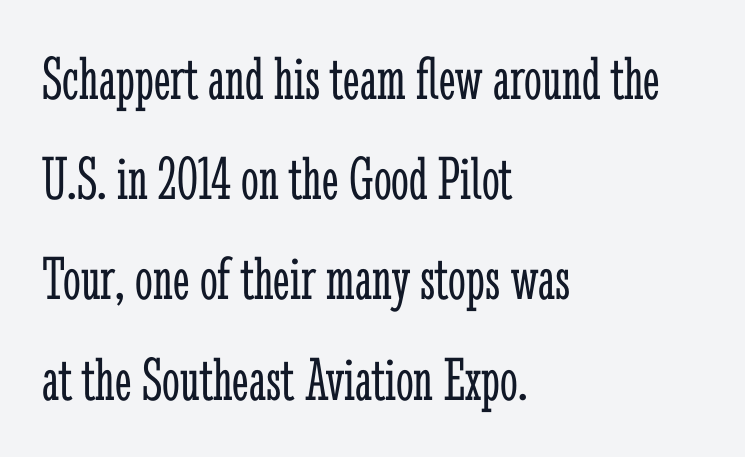
{"serif": "yes", "italic": "no", "bold": "no", "weight": "light", "width": "condensed", "stroke_contrast": "low", "x_height": "medium", "monospaced": "no", "underline": "no", "align": "left", "line_spacing": "normal", "line_spacing_ratio": 1.59, "letter_spacing": "normal", "letter_spacing_em": 0.0, "glyph_px": 63}
